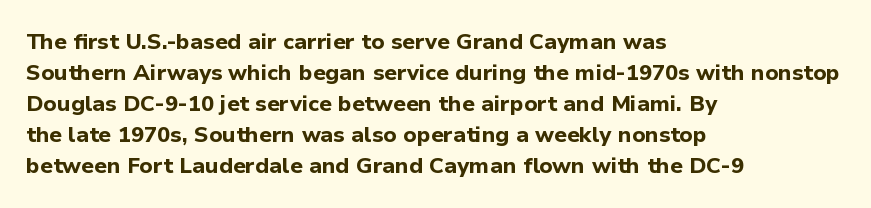
Ordinary non-slanted type is in use. The space between consecutive lines is moderate. The strokes are fattened all the way to bold. No extra tracking has been applied to these lines. Quick note: underline off. The typesetter chose a ragged-right arrangement here.
